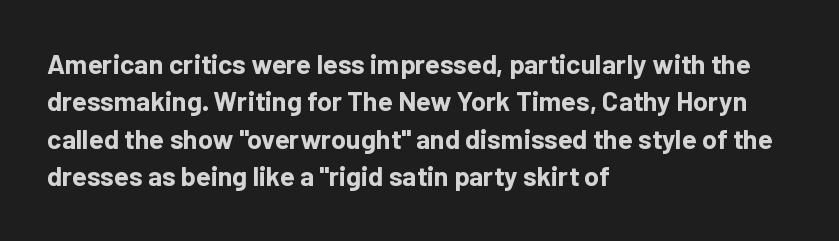
Q: Is the text bold? A: Yes.
Q: Is the text italic (slanted)? A: No, it is upright.
Q: Is the text underlined? A: No.
Q: How is the paragraph aligned? A: Left-aligned.
Q: Is the spacing between letters normal or unusually wide? A: Normal.
Q: Is the spacing between lines tight, normal or loose? A: Normal.
